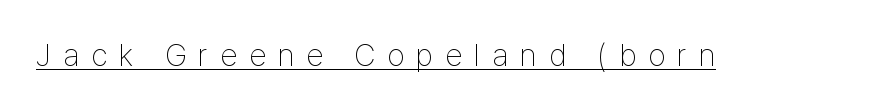
Q: Is the text bold? A: No.
Q: Is the text italic (slanted)? A: No, it is upright.
Q: Is the typeface a serif or a sans-serif typeface? A: Sans-serif.
Q: Is the text underlined? A: Yes.
Q: Is the spacing between letters normal or unusually wide? A: Unusually wide.
Q: Width (condensed, normal, or wide)? A: Condensed.
Q: Stroke contrast? A: Low.
Q: x-height? A: Medium.
Q: Monospaced? A: No.
